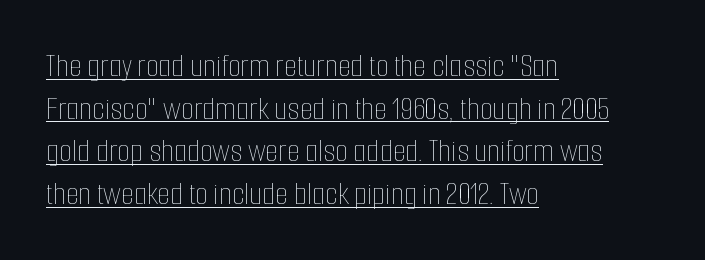
Each new line begins a customary step beneath the previous one. Honestly, the letter spacing is just normal — you wouldn't notice it. A classic flush-left, rag-right setting is used for this passage. A roman cut, with each character standing at attention. The characters are drawn with everyday or finer stroke widths. These lines are rendered in a variable-pitch font.
